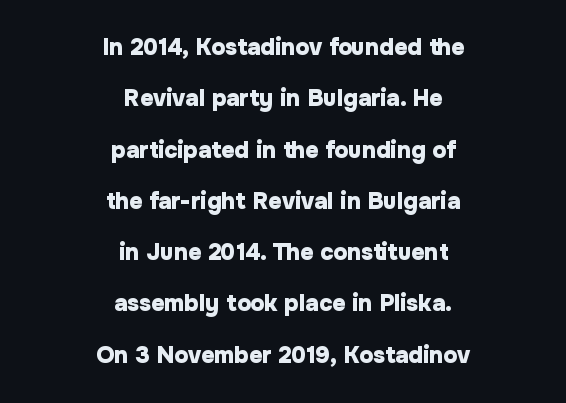
Q: Is the text bold? A: Yes.
Q: Is the text italic (slanted)? A: No, it is upright.
Q: Is the text underlined? A: No.
Q: How is the paragraph aligned? A: Centered.
Q: Is the spacing between letters normal or unusually wide? A: Normal.
Q: Is the spacing between lines tight, normal or loose? A: Loose.
